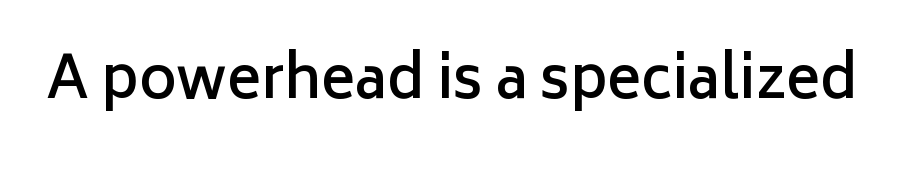
Q: Is the text bold? A: Semi-bold.
Q: Is the text italic (slanted)? A: No, it is upright.
Q: Is the typeface a serif or a sans-serif typeface? A: Sans-serif.
Q: Is the text underlined? A: No.
Q: Is the spacing between letters normal or unusually wide? A: Normal.
Q: Width (condensed, normal, or wide)? A: Normal.
Q: Stroke contrast? A: Low.
Q: x-height? A: Medium.
Q: Monospaced? A: No.
